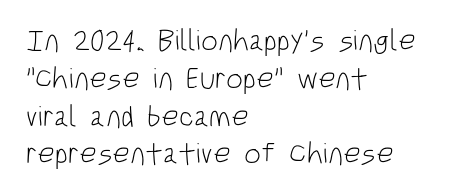
Spacing between characters is what you'd get straight out of the box. The line-height multiplier appears to be the usual default. Is this a heavy cut? Hardly; it is regular or lighter. The rendering shows plain stroke endings on the letterforms — a sans-serif design.
